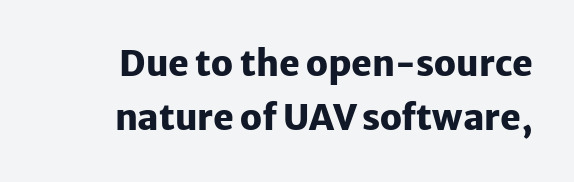
{"serif": "no", "italic": "no", "bold": "yes", "weight": "heavy", "width": "normal", "stroke_contrast": "low", "x_height": "medium", "monospaced": "no", "underline": "no", "line_spacing": "normal", "line_spacing_ratio": 1.55, "letter_spacing": "normal", "letter_spacing_em": 0.0, "glyph_px": 35}
